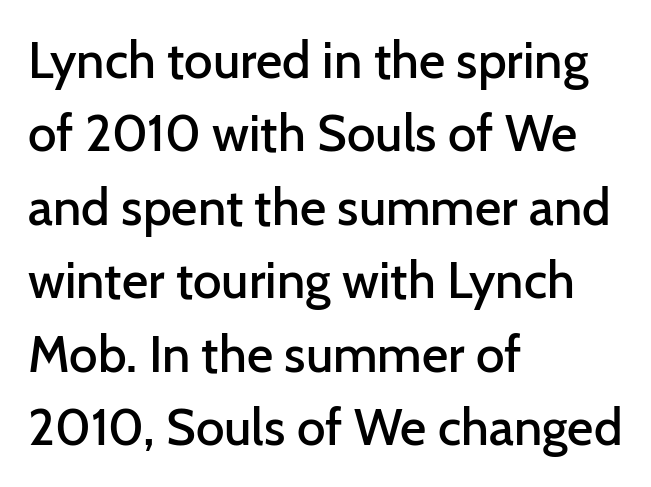
Classification — sans serif. Line spacing here is normal. Words appear dense and cohesive because spacing is normal. The specimen reads as upright at a glance.
